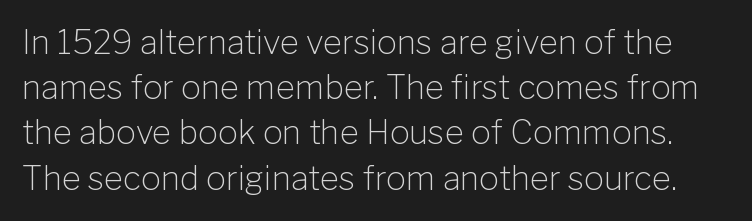
{"serif": "no", "italic": "no", "bold": "no", "weight": "light", "width": "normal", "stroke_contrast": "low", "x_height": "medium", "monospaced": "no", "underline": "no", "line_spacing": "normal", "line_spacing_ratio": 1.37, "letter_spacing": "normal", "letter_spacing_em": 0.0, "glyph_px": 33}
